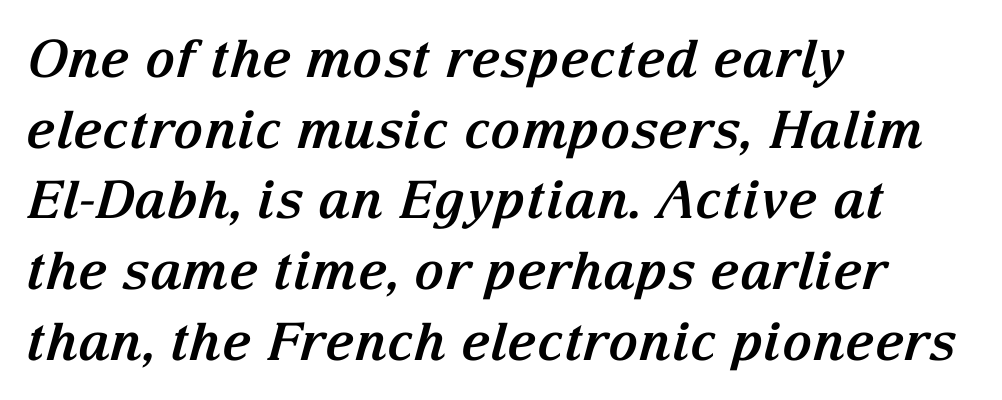
{"serif": "yes", "italic": "yes", "lean": "right", "slant_degrees": 15, "bold": "yes", "weight": "bold", "width": "normal", "stroke_contrast": "medium", "x_height": "medium", "monospaced": "no", "underline": "no", "align": "left", "line_spacing": "normal", "line_spacing_ratio": 1.36, "letter_spacing": "normal", "letter_spacing_em": 0.0, "glyph_px": 52}
